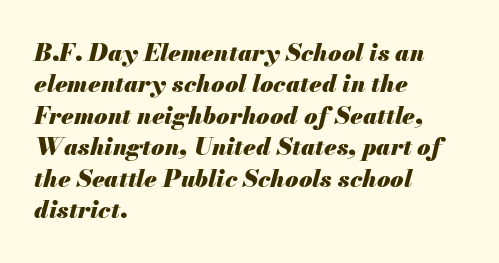
There is no visible air inserted between adjacent glyphs. The rendering uses a bold face; every stroke is thick and dark. Leading: standard. Clear beneath every line of the passage.
